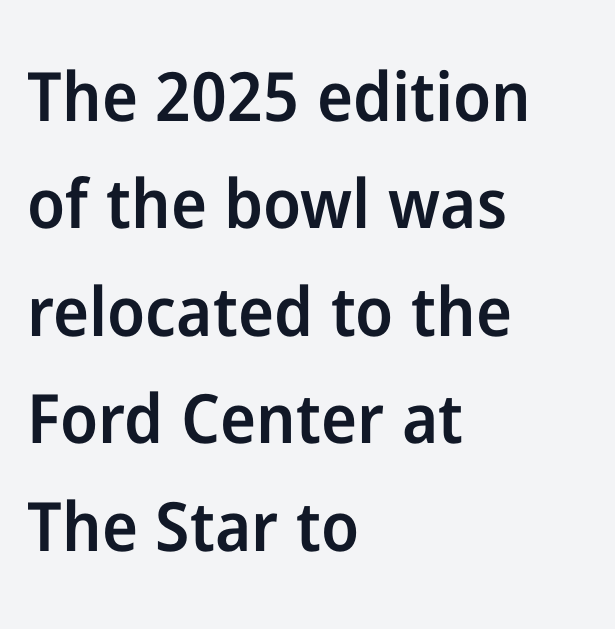
Q: Is the text bold? A: Semi-bold.
Q: Is the text italic (slanted)? A: No, it is upright.
Q: Is the typeface a serif or a sans-serif typeface? A: Sans-serif.
Q: Is the text underlined? A: No.
Q: How is the paragraph aligned? A: Left-aligned.
Q: Is the spacing between letters normal or unusually wide? A: Normal.
Q: Is the spacing between lines tight, normal or loose? A: Normal.
Q: Width (condensed, normal, or wide)? A: Normal.
Q: Stroke contrast? A: Low.
Q: x-height? A: Medium.
Q: Monospaced? A: No.
